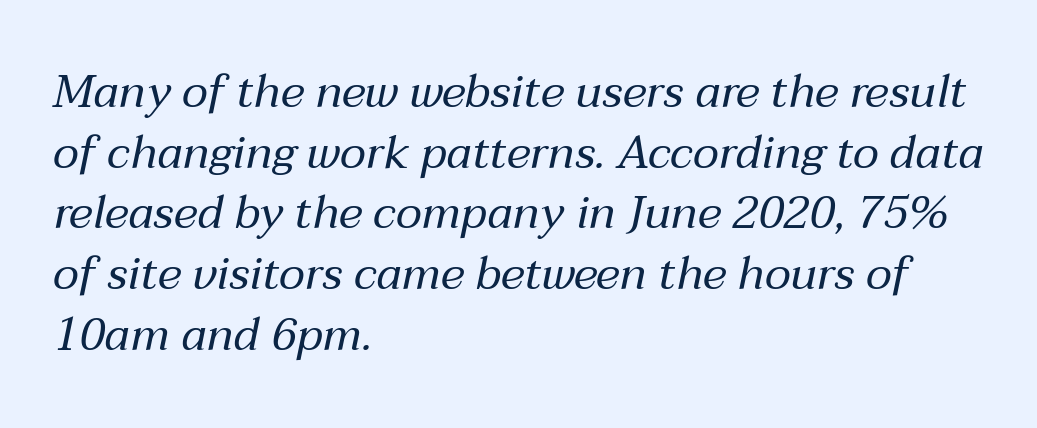
The image shows 46 px regular-weight type, italic (leaning right); set left-aligned, normal line spacing (1.32x), normal letter spacing, not underlined; medium stroke contrast and a medium x-height.
